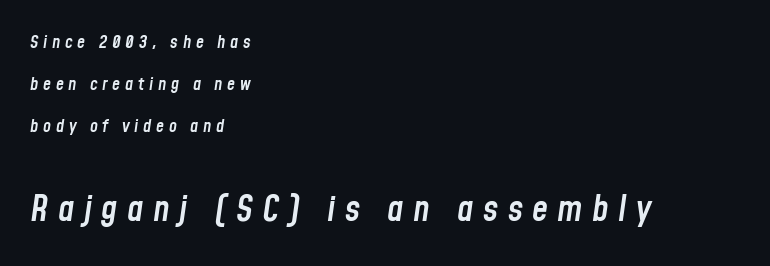
Q: Is the text bold? A: Semi-bold.
Q: Is the text italic (slanted)? A: Yes, it leans right by about 8 degrees.
Q: Is the text underlined? A: No.
Q: How is the paragraph aligned? A: Left-aligned.
Q: Is the spacing between letters normal or unusually wide? A: Unusually wide.
Q: Is the spacing between lines tight, normal or loose? A: Loose.
Q: Which block of text is set in a larger size, the first (top) or the second (bottom)? A: The second (bottom) one.
Q: Width (condensed, normal, or wide)? A: Condensed.
Q: Stroke contrast? A: Low.
Q: x-height? A: Medium.
Q: Monospaced? A: No.
